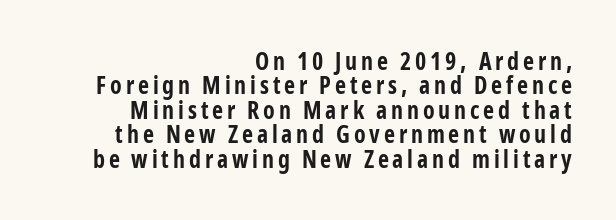
Q: Is the text bold? A: Yes.
Q: Is the text italic (slanted)? A: No, it is upright.
Q: Is the text underlined? A: No.
Q: How is the paragraph aligned? A: Right-aligned.
Q: Is the spacing between lines tight, normal or loose? A: Tight.
